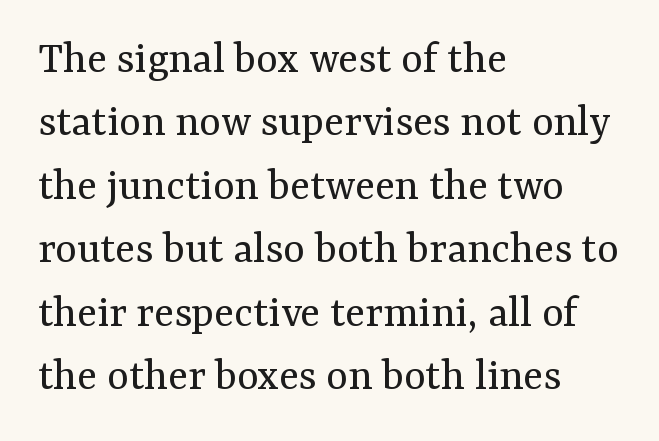
The typography opts for an upright posture over an oblique one. Reading down the block, your eye returns to a fixed left position each line. Weight: in the light-to-regular range. Note the varied advance widths — an 'i' is clearly narrower than an 'm'. The letters carry serifs — small finishing strokes at the ends of their stems.
